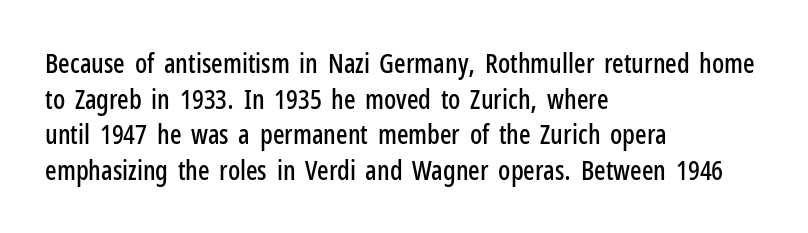
Q: Is the text italic (slanted)? A: No, it is upright.
Q: Is the text underlined? A: No.
Q: How is the paragraph aligned? A: Left-aligned.
Q: Is the spacing between letters normal or unusually wide? A: Normal.
Q: Is the spacing between lines tight, normal or loose? A: Normal.
